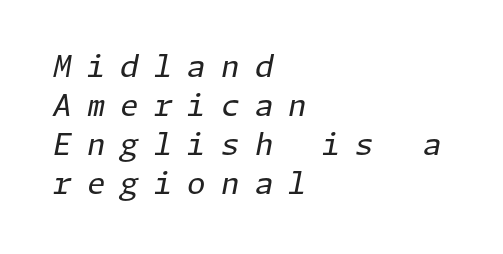
Q: Is the text bold? A: No.
Q: Is the text italic (slanted)? A: Yes, it leans right by about 11 degrees.
Q: Is the text underlined? A: No.
Q: How is the paragraph aligned? A: Left-aligned.
Q: Is the spacing between letters normal or unusually wide? A: Unusually wide.
Q: Is the spacing between lines tight, normal or loose? A: Normal.
Q: Width (condensed, normal, or wide)? A: Normal.
Q: Stroke contrast? A: Low.
Q: x-height? A: Medium.
